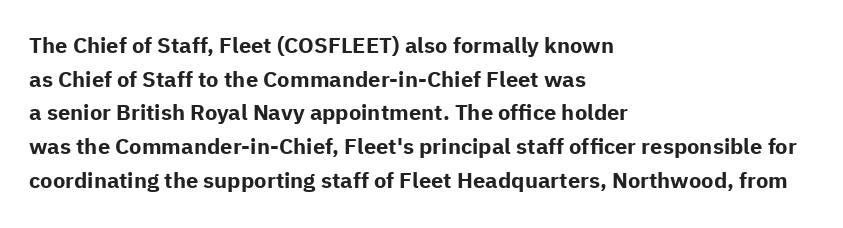
This sample is left-justified, so line endings fall wherever the words run out. Ascenders rise straight up at ninety degrees. Notice how descenders clear the ascenders below comfortably — that's standard leading. Is the type bold? Yes — the strokes are clearly thick and heavy.
